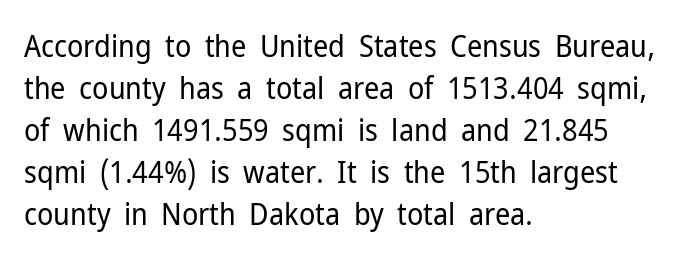
{"serif": "no", "italic": "no", "bold": "no", "weight": "regular", "width": "normal", "stroke_contrast": "low", "x_height": "medium", "monospaced": "no", "underline": "no", "align": "left", "line_spacing": "normal", "line_spacing_ratio": 1.4, "letter_spacing": "normal", "letter_spacing_em": 0.0, "glyph_px": 30}
